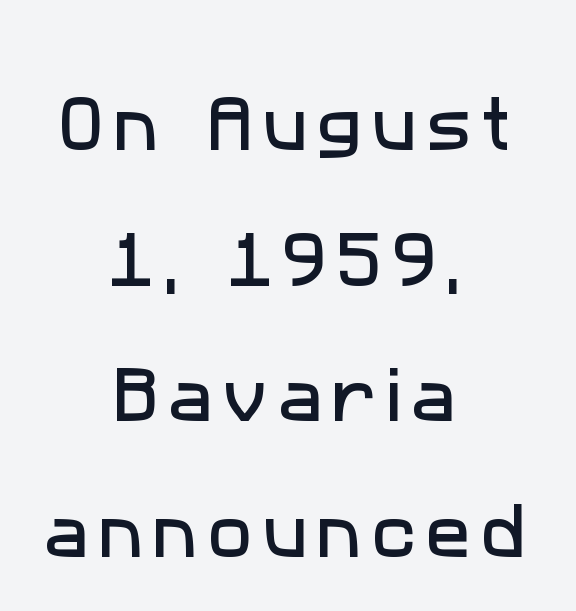
Nope, no serifs anywhere on these letters. Is this a fixed-width face? No — the glyphs have proportional, varying widths. The string is rendered with underlining switched off. Leading: increased. Each line is balanced around a shared central axis.
